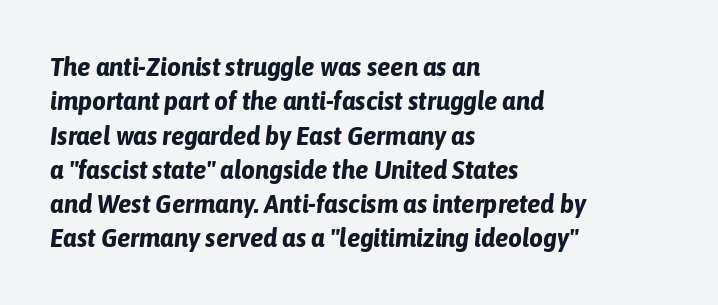
The image shows 27 px bold type, italic (leaning right); set left-aligned, normal line spacing (1.27x), normal letter spacing, not underlined.
